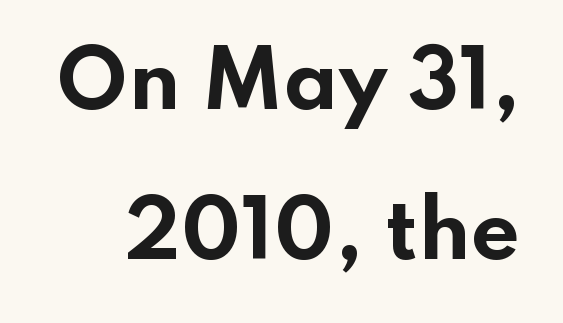
The image shows 77 px bold, wide sans-serif type, upright; set loose line spacing (1.95x), normal letter spacing, not underlined; low stroke contrast and a small x-height.
